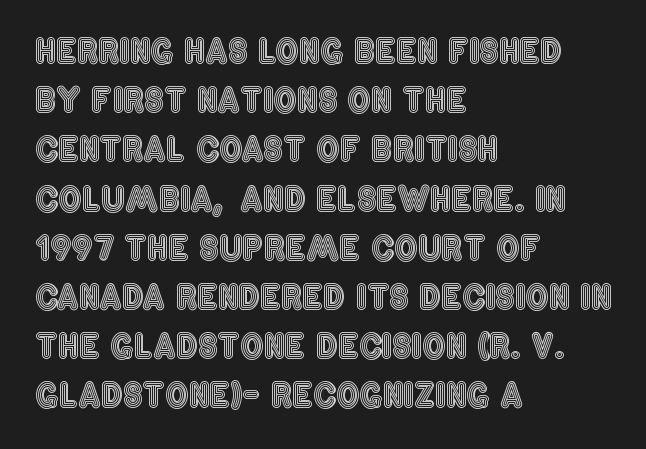
Q: Is the text italic (slanted)? A: No, it is upright.
Q: Is the text underlined? A: No.
Q: How is the paragraph aligned? A: Left-aligned.
Q: Is the spacing between letters normal or unusually wide? A: Normal.
Q: Is the spacing between lines tight, normal or loose? A: Normal.
Q: Width (condensed, normal, or wide)? A: Condensed.
Q: x-height? A: Large.
Q: Monospaced? A: No.
